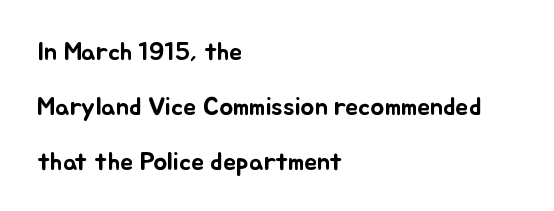
{"italic": "no", "underline": "no", "align": "left", "line_spacing": "loose", "line_spacing_ratio": 2.11, "letter_spacing": "normal", "letter_spacing_em": 0.0, "glyph_px": 26}
